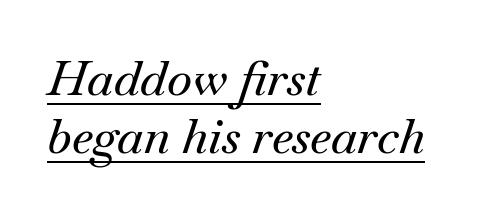
Q: Is the text italic (slanted)? A: Yes, it leans right by about 18 degrees.
Q: Is the typeface a serif or a sans-serif typeface? A: Serif.
Q: Is the text underlined? A: Yes.
Q: How is the paragraph aligned? A: Left-aligned.
Q: Is the spacing between letters normal or unusually wide? A: Normal.
Q: Width (condensed, normal, or wide)? A: Normal.
Q: Stroke contrast? A: Medium.
Q: x-height? A: Small.
Q: Monospaced? A: No.
